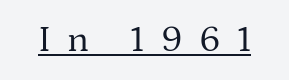
{"serif": "yes", "italic": "no", "bold": "no", "weight": "regular", "width": "normal", "stroke_contrast": "medium", "x_height": "medium", "monospaced": "no", "underline": "yes", "letter_spacing": "wide", "letter_spacing_em": 0.44, "glyph_px": 37}
